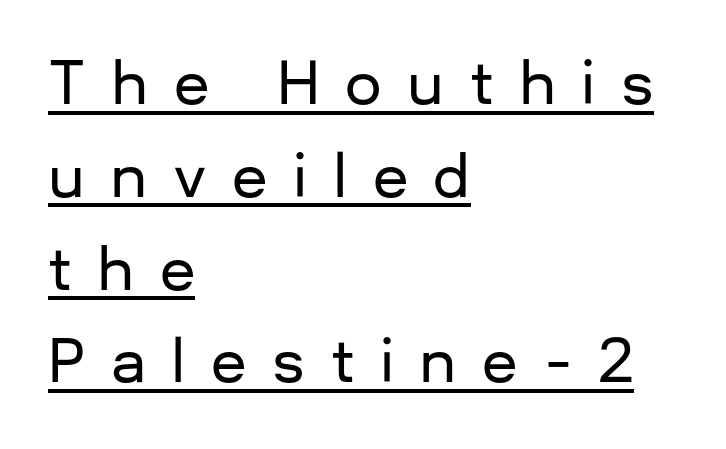
The image shows 58 px sans-serif type, upright; set left-aligned, normal line spacing (1.6x), unusually wide letter spacing (+0.44 em), underlined; low stroke contrast and a medium x-height.
